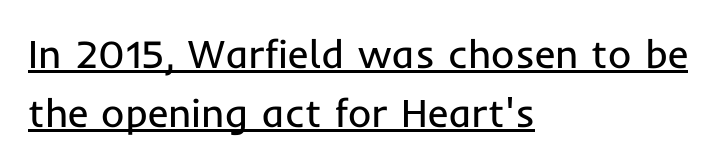
Q: Is the text bold? A: No.
Q: Is the text italic (slanted)? A: No, it is upright.
Q: Is the typeface a serif or a sans-serif typeface? A: Sans-serif.
Q: Is the text underlined? A: Yes.
Q: How is the paragraph aligned? A: Left-aligned.
Q: Is the spacing between letters normal or unusually wide? A: Normal.
Q: Is the spacing between lines tight, normal or loose? A: Normal.
Q: Width (condensed, normal, or wide)? A: Normal.
Q: Stroke contrast? A: Low.
Q: x-height? A: Medium.
Q: Monospaced? A: No.
